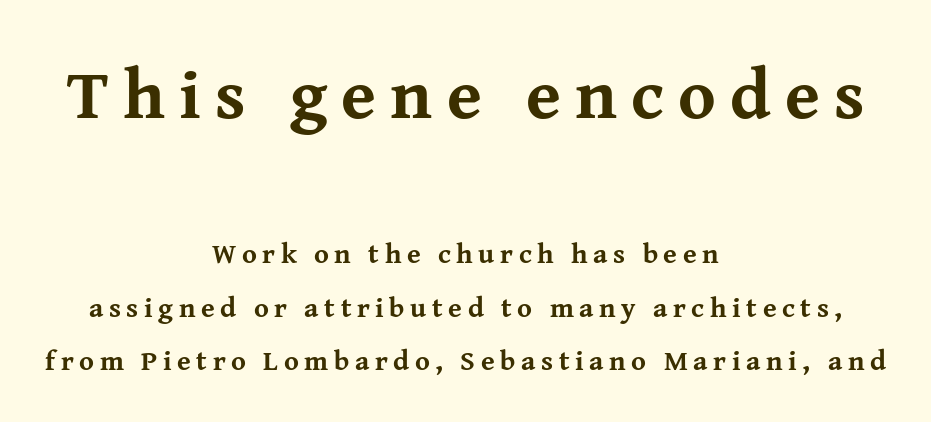
Horizontal bands of white between lines are thick stripes. Pretty heavy lettering here — definitely bold. In terms of letterform style, serifs are clearly present. Of the two passages, the one on top uses the larger point size. The lettering holds an erect, upright posture throughout.
